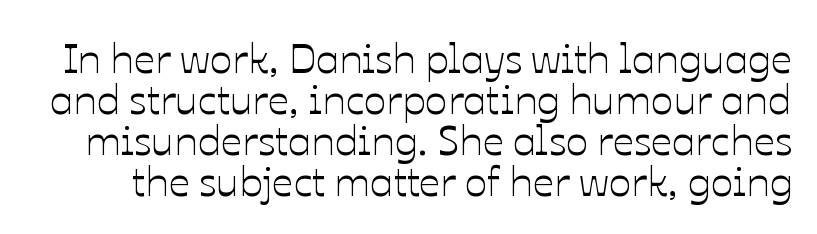
Q: Is the text italic (slanted)? A: No, it is upright.
Q: Is the text underlined? A: No.
Q: Is the spacing between letters normal or unusually wide? A: Normal.
Q: Is the spacing between lines tight, normal or loose? A: Tight.
Q: Width (condensed, normal, or wide)? A: Normal.
Q: Stroke contrast? A: Low.
Q: x-height? A: Medium.
Q: Monospaced? A: No.
